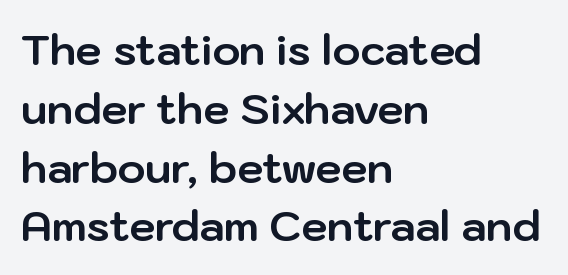
{"serif": "no", "italic": "no", "bold": "yes", "weight": "bold", "width": "normal", "stroke_contrast": "low", "x_height": "medium", "monospaced": "no", "underline": "no", "align": "left", "line_spacing": "normal", "line_spacing_ratio": 1.4, "letter_spacing": "normal", "letter_spacing_em": 0.0, "glyph_px": 42}
